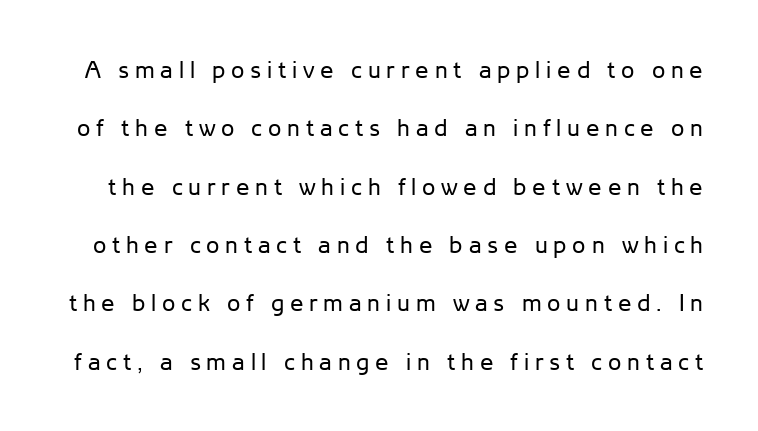
{"italic": "no", "bold": "no", "underline": "no", "line_spacing": "loose", "line_spacing_ratio": 2.43, "letter_spacing": "wide", "letter_spacing_em": 0.24, "glyph_px": 24}
